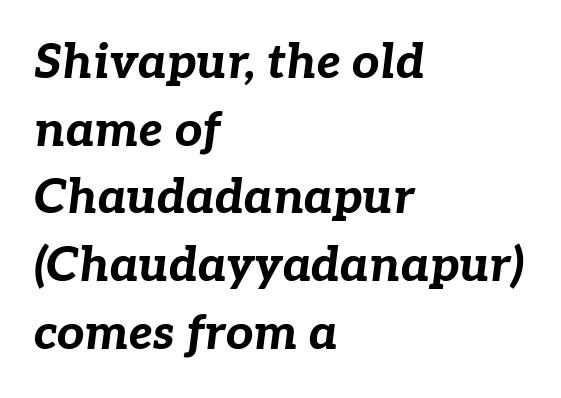
Q: Is the text bold? A: Yes.
Q: Is the text italic (slanted)? A: Yes, it leans right by about 7 degrees.
Q: Is the text underlined? A: No.
Q: How is the paragraph aligned? A: Left-aligned.
Q: Is the spacing between letters normal or unusually wide? A: Normal.
Q: Is the spacing between lines tight, normal or loose? A: Normal.
Q: Width (condensed, normal, or wide)? A: Normal.
Q: Stroke contrast? A: Low.
Q: x-height? A: Medium.
Q: Monospaced? A: No.
